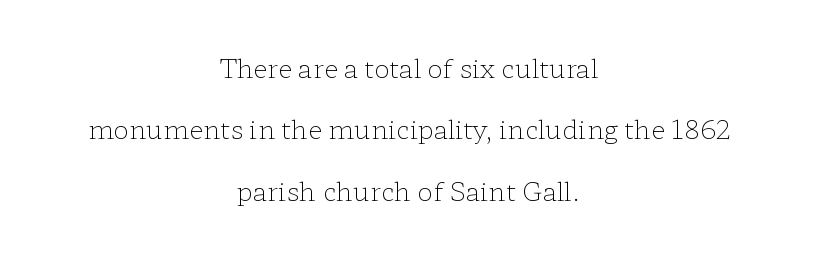
No extra tracking has been applied to these lines. The letters stand upright; this is a roman face. A centered setting, common on invitations and titles, is used for this passage. The vertical gap from one line to the next is large.
